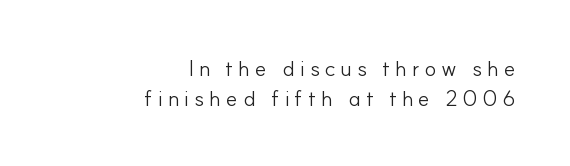
The image shows 22 px text type, upright; set right-aligned, normal line spacing (1.35x), unusually wide letter spacing (+0.23 em), not underlined.
